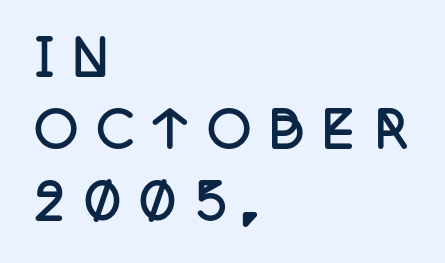
Here the designer chose a conventional face with non-uniform glyph widths. Is there any slant? The stems are plumb. The letters carry serifs — small finishing strokes at the ends of their stems. The text block is weighted toward the left margin, trailing off unevenly rightward. Display-style spreading of the glyphs; the letterfit is very open.
